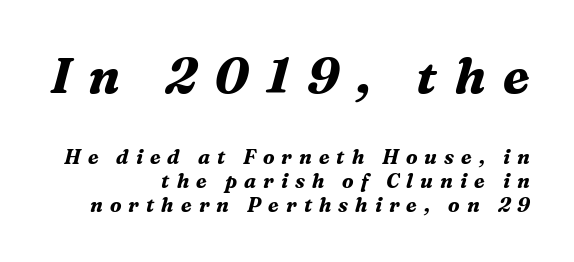
{"serif": "yes", "italic": "yes", "lean": "right", "slant_degrees": 16, "bold": "yes", "weight": "bold", "width": "normal", "stroke_contrast": "medium", "x_height": "medium", "monospaced": "no", "underline": "no", "align": "right", "line_spacing_ratio": 1.2, "letter_spacing": "wide", "letter_spacing_em": 0.35, "larger_block": "first", "size_ratio": 2.5, "glyph_px": 50}
